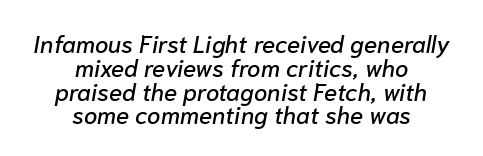
{"italic": "yes", "lean": "right", "slant_degrees": 10, "underline": "no", "align": "center", "line_spacing": "tight", "line_spacing_ratio": 0.99, "letter_spacing": "normal", "letter_spacing_em": 0.0, "glyph_px": 24}
